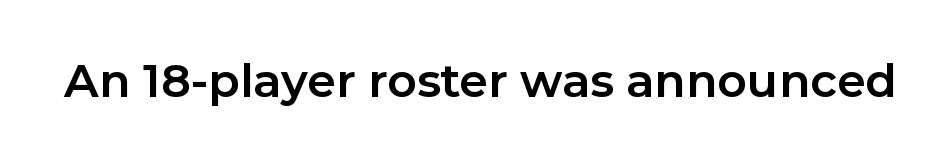
Q: Is the text bold? A: Yes.
Q: Is the text italic (slanted)? A: No, it is upright.
Q: Is the typeface a serif or a sans-serif typeface? A: Sans-serif.
Q: Is the text underlined? A: No.
Q: Is the spacing between letters normal or unusually wide? A: Normal.
Q: Width (condensed, normal, or wide)? A: Normal.
Q: Stroke contrast? A: Low.
Q: x-height? A: Medium.
Q: Monospaced? A: No.
